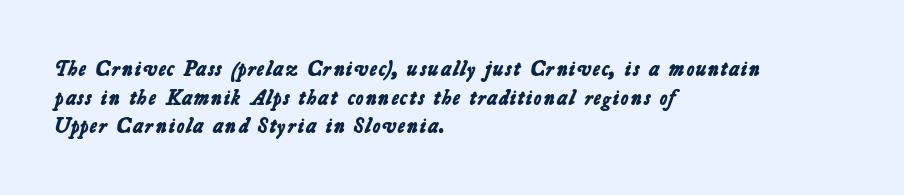
Q: Is the text bold? A: Yes.
Q: Is the text underlined? A: No.
Q: How is the paragraph aligned? A: Left-aligned.
Q: Is the spacing between letters normal or unusually wide? A: Normal.
Q: Is the spacing between lines tight, normal or loose? A: Normal.
